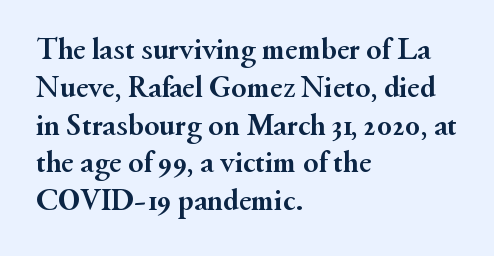
Q: Is the text bold? A: Yes.
Q: Is the text italic (slanted)? A: No, it is upright.
Q: Is the typeface a serif or a sans-serif typeface? A: Serif.
Q: Is the text underlined? A: No.
Q: How is the paragraph aligned? A: Left-aligned.
Q: Is the spacing between letters normal or unusually wide? A: Normal.
Q: Width (condensed, normal, or wide)? A: Normal.
Q: Stroke contrast? A: Medium.
Q: x-height? A: Small.
Q: Monospaced? A: No.
